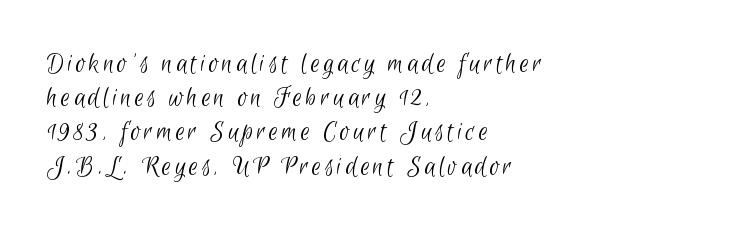
{"serif": "no", "bold": "no", "weight": "light", "width": "condensed", "stroke_contrast": "low", "x_height": "small", "monospaced": "no", "underline": "no", "align": "left", "line_spacing_ratio": 1.18, "glyph_px": 29}
